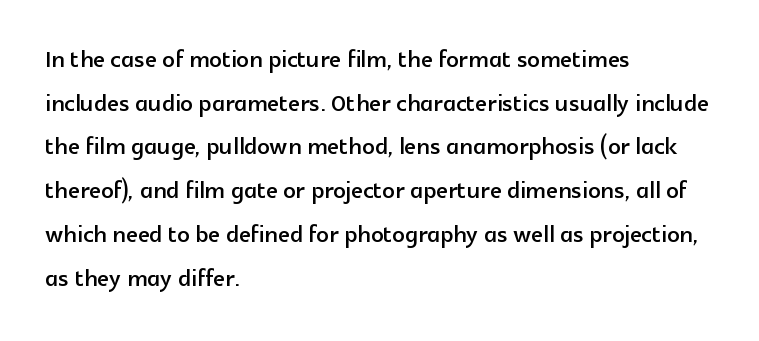
The image shows 31 px sans-serif type, upright; set left-aligned, normal line spacing (1.41x), normal letter spacing, not underlined; a medium x-height.
